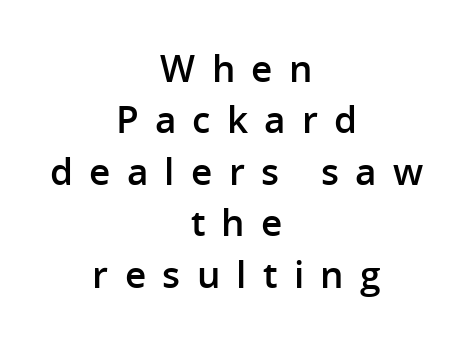
The image shows 37 px semibold sans-serif type, upright; set centered, normal line spacing (1.39x), unusually wide letter spacing (+0.44 em), not underlined; low stroke contrast and a medium x-height.
